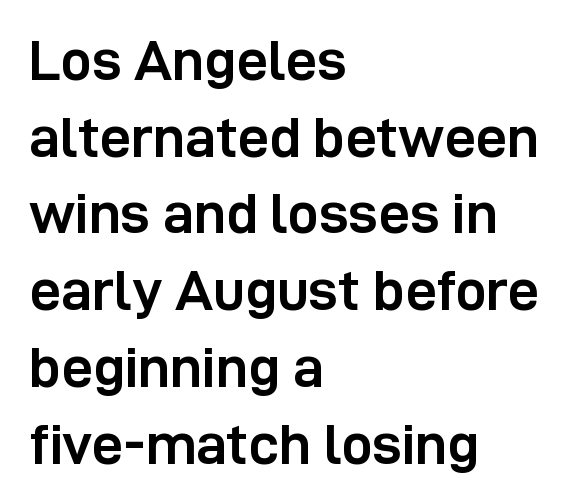
{"serif": "no", "italic": "no", "bold": "yes", "weight": "semibold", "width": "normal", "stroke_contrast": "low", "x_height": "medium", "monospaced": "no", "underline": "no", "align": "left", "line_spacing": "normal", "line_spacing_ratio": 1.37, "letter_spacing": "normal", "letter_spacing_em": 0.0, "glyph_px": 56}
